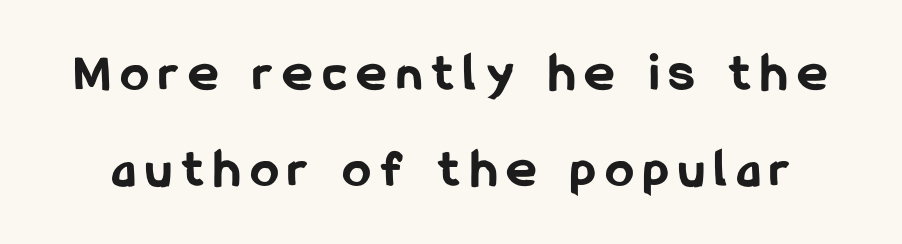
Examine the stroke ends and you'll find no serifs. The font's upright variant was chosen for this text. Clear beneath every line of the passage. You could only call the tracking loose — the letters float apart.
